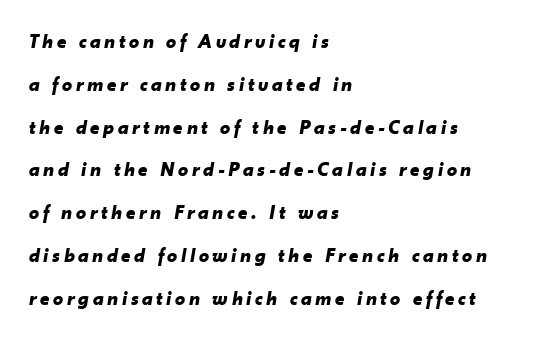
The image shows 20 px bold type, italic (leaning right); set left-aligned, loose line spacing (2.14x), not underlined.
